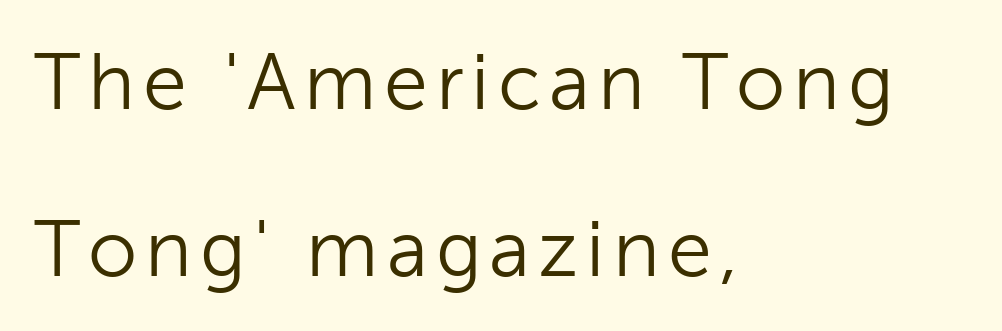
The image shows 79 px light sans-serif type, upright; set left-aligned, loose line spacing (2.11x), not underlined; low stroke contrast and a medium x-height.
